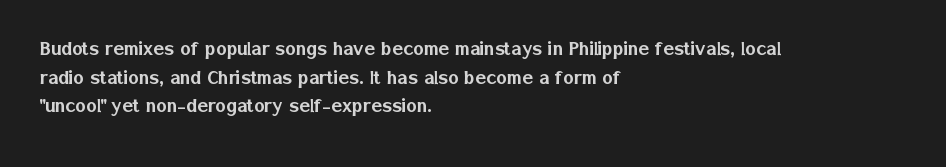
The image shows 22 px text type, upright; set left-aligned, normal line spacing (1.3x), normal letter spacing, not underlined.
